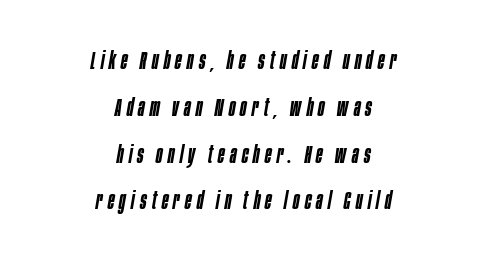
{"italic": "yes", "lean": "right", "slant_degrees": 10, "bold": "semi", "underline": "no", "align": "center", "line_spacing": "loose", "line_spacing_ratio": 1.95, "letter_spacing": "wide", "letter_spacing_em": 0.22, "glyph_px": 24}
